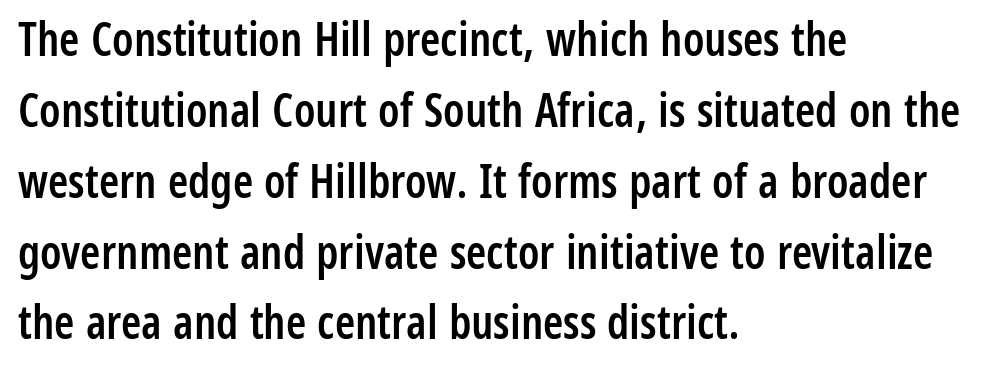
The image shows 46 px semibold, condensed sans-serif type, upright; set left-aligned, normal line spacing (1.54x), normal letter spacing, not underlined; low stroke contrast and a medium x-height.
